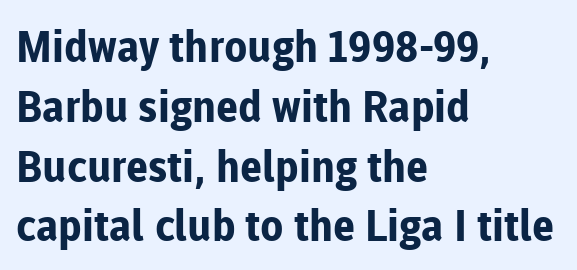
Q: Is the text bold? A: Yes.
Q: Is the text italic (slanted)? A: No, it is upright.
Q: Is the typeface a serif or a sans-serif typeface? A: Sans-serif.
Q: Is the text underlined? A: No.
Q: How is the paragraph aligned? A: Left-aligned.
Q: Is the spacing between letters normal or unusually wide? A: Normal.
Q: Is the spacing between lines tight, normal or loose? A: Normal.
Q: Width (condensed, normal, or wide)? A: Normal.
Q: Stroke contrast? A: Low.
Q: x-height? A: Medium.
Q: Monospaced? A: No.
